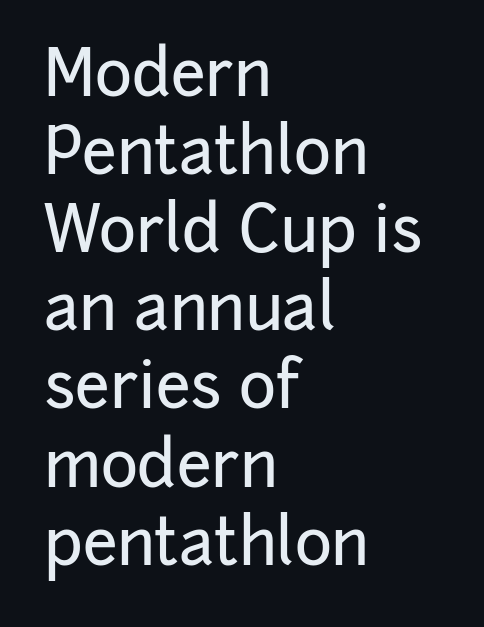
{"serif": "no", "italic": "no", "width": "normal", "stroke_contrast": "low", "x_height": "medium", "monospaced": "no", "underline": "no", "align": "left", "line_spacing_ratio": 1.24, "letter_spacing": "normal", "letter_spacing_em": 0.0, "glyph_px": 63}
